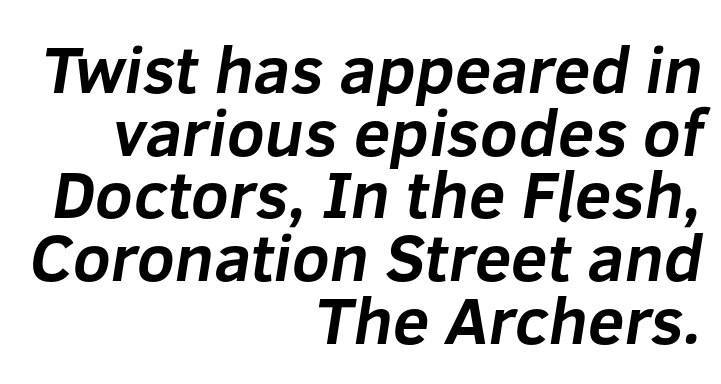
{"serif": "no", "bold": "yes", "weight": "bold", "width": "normal", "stroke_contrast": "low", "x_height": "medium", "monospaced": "no", "underline": "no", "align": "right", "line_spacing": "tight", "line_spacing_ratio": 0.95, "letter_spacing": "normal", "letter_spacing_em": 0.0, "glyph_px": 66}
